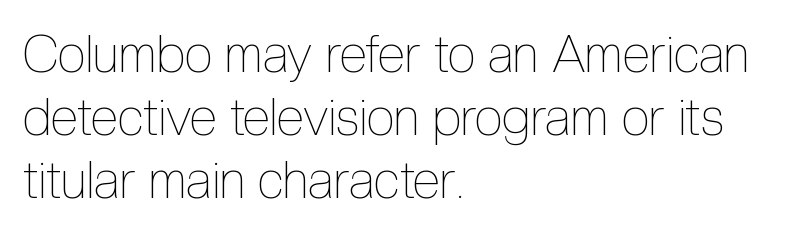
Q: Is the text bold? A: No.
Q: Is the text italic (slanted)? A: No, it is upright.
Q: Is the text underlined? A: No.
Q: How is the paragraph aligned? A: Left-aligned.
Q: Is the spacing between letters normal or unusually wide? A: Normal.
Q: Width (condensed, normal, or wide)? A: Condensed.
Q: x-height? A: Medium.
Q: Monospaced? A: No.
